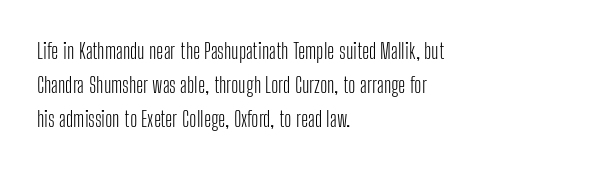
Q: Is the text bold? A: No.
Q: Is the text italic (slanted)? A: No, it is upright.
Q: Is the text underlined? A: No.
Q: How is the paragraph aligned? A: Left-aligned.
Q: Is the spacing between letters normal or unusually wide? A: Normal.
Q: Is the spacing between lines tight, normal or loose? A: Normal.
